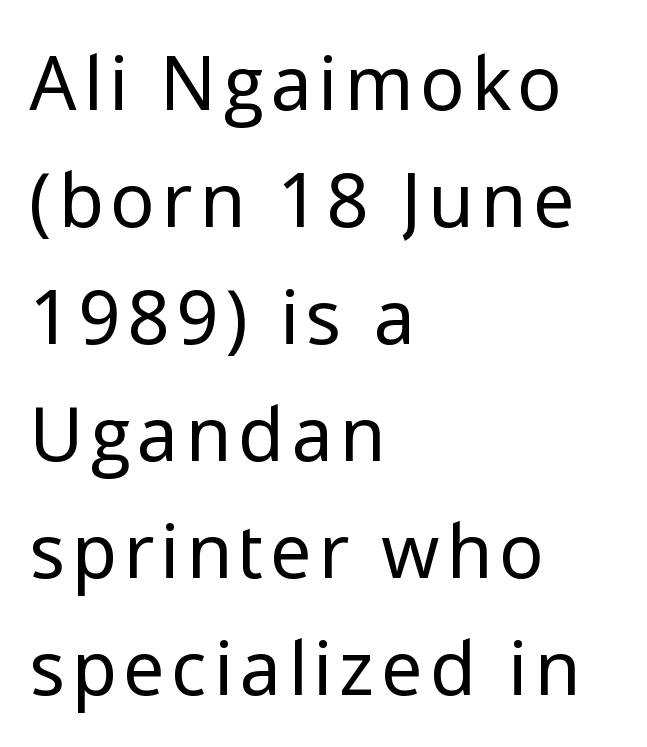
{"serif": "no", "italic": "no", "bold": "no", "weight": "regular", "width": "normal", "stroke_contrast": "low", "x_height": "medium", "monospaced": "no", "underline": "no", "align": "left", "line_spacing": "normal", "line_spacing_ratio": 1.58, "glyph_px": 74}
